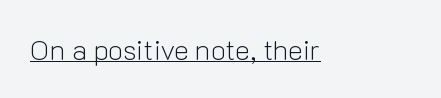
The image shows 28 px light sans-serif type, upright; set normal letter spacing, underlined; low stroke contrast and a medium x-height.
